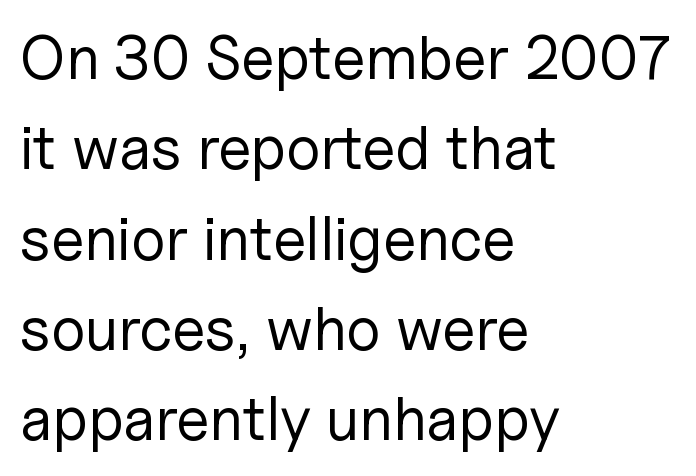
Q: Is the text bold? A: No.
Q: Is the text italic (slanted)? A: No, it is upright.
Q: Is the typeface a serif or a sans-serif typeface? A: Sans-serif.
Q: Is the text underlined? A: No.
Q: How is the paragraph aligned? A: Left-aligned.
Q: Is the spacing between letters normal or unusually wide? A: Normal.
Q: Is the spacing between lines tight, normal or loose? A: Normal.
Q: Width (condensed, normal, or wide)? A: Normal.
Q: Stroke contrast? A: Low.
Q: x-height? A: Medium.
Q: Monospaced? A: No.
